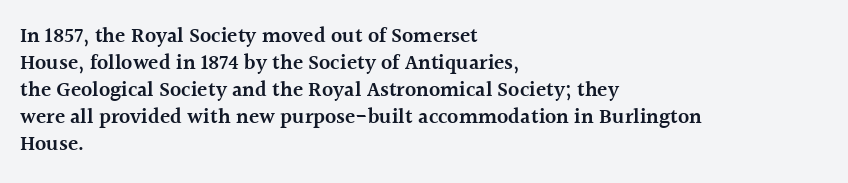
The image shows 21 px text type, upright; set left-aligned, normal line spacing (1.29x), normal letter spacing, not underlined.
